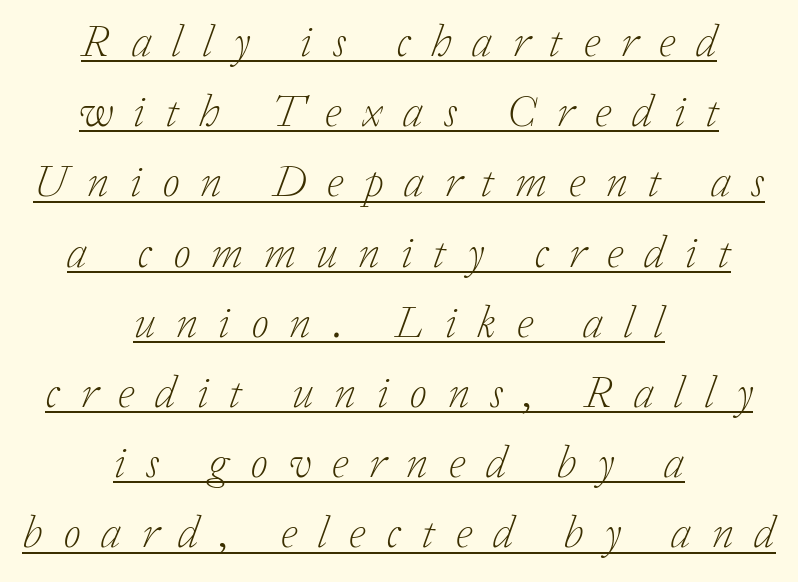
{"serif": "yes", "italic": "yes", "lean": "right", "slant_degrees": 20, "bold": "no", "weight": "light", "width": "normal", "stroke_contrast": "low", "x_height": "medium", "monospaced": "no", "underline": "yes", "align": "center", "line_spacing": "normal", "line_spacing_ratio": 1.56, "letter_spacing": "wide", "letter_spacing_em": 0.46, "glyph_px": 45}
